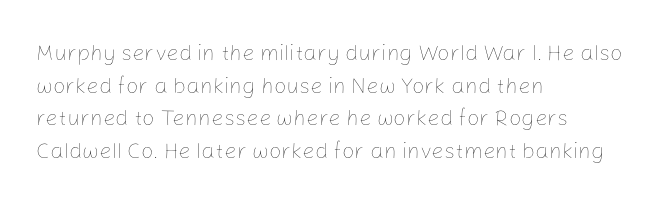
Q: Is the text bold? A: No.
Q: Is the text italic (slanted)? A: No, it is upright.
Q: Is the text underlined? A: No.
Q: How is the paragraph aligned? A: Left-aligned.
Q: Is the spacing between letters normal or unusually wide? A: Normal.
Q: Is the spacing between lines tight, normal or loose? A: Normal.
